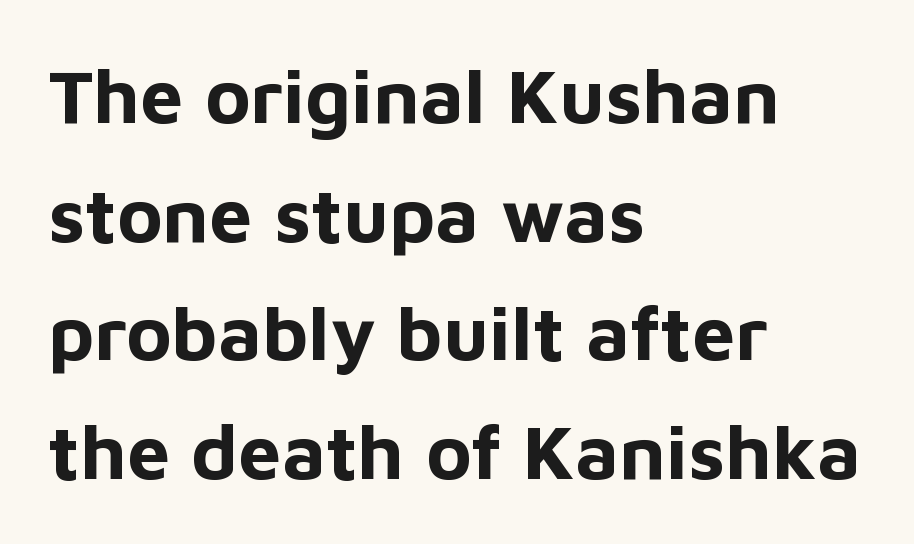
The face used here is proportionally spaced, like ordinary book or web type. The rag falls on the right side of this text block. Every stem runs plumb, perpendicular to the baseline. Beneath every word, the page is bare. Strokes here are thick enough to call this a true bold.
